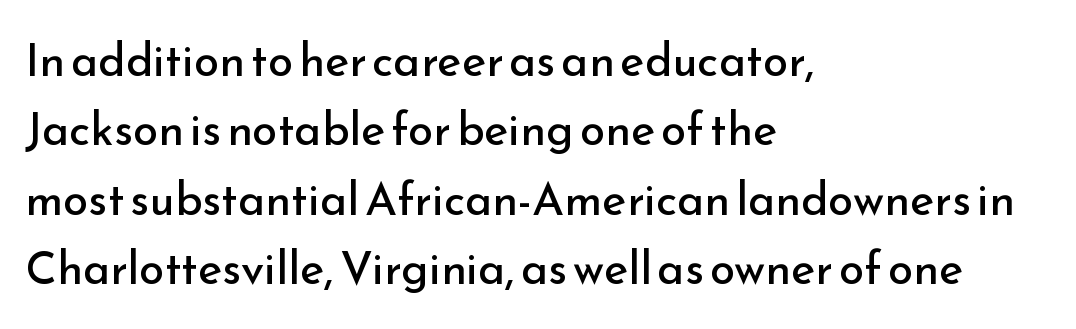
The image shows 46 px regular-weight sans-serif type, upright; set left-aligned, normal line spacing (1.51x), normal letter spacing, not underlined; low stroke contrast and a small x-height.
